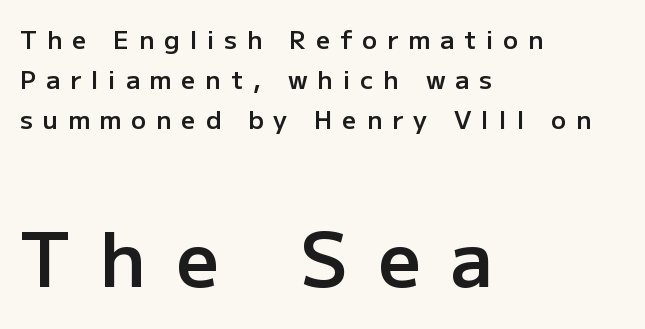
Q: Is the text bold? A: Semi-bold.
Q: Is the text italic (slanted)? A: No, it is upright.
Q: Is the typeface a serif or a sans-serif typeface? A: Sans-serif.
Q: Is the text underlined? A: No.
Q: How is the paragraph aligned? A: Left-aligned.
Q: Is the spacing between letters normal or unusually wide? A: Unusually wide.
Q: Is the spacing between lines tight, normal or loose? A: Normal.
Q: Which block of text is set in a larger size, the first (top) or the second (bottom)? A: The second (bottom) one.
Q: Width (condensed, normal, or wide)? A: Normal.
Q: Stroke contrast? A: Low.
Q: x-height? A: Medium.
Q: Monospaced? A: No.
